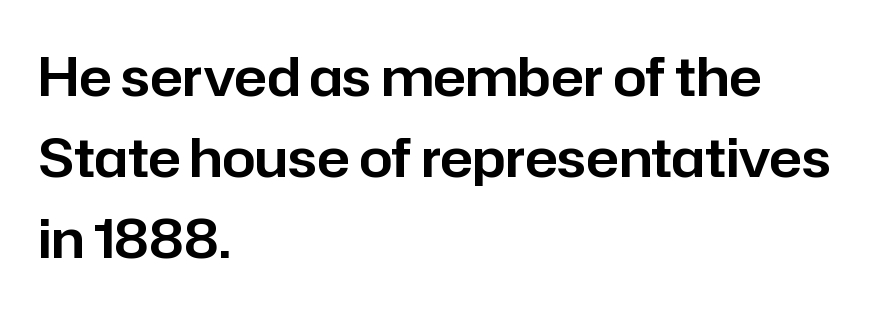
The image shows 53 px sans-serif type, upright; set left-aligned, normal line spacing (1.53x), normal letter spacing, not underlined; low stroke contrast and a medium x-height.
